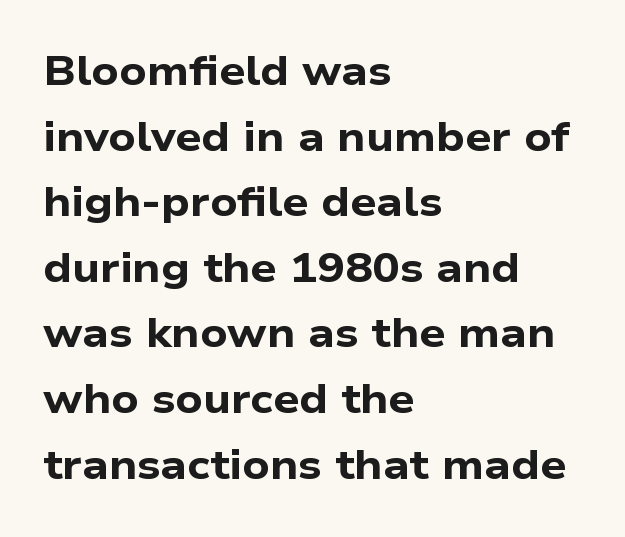
Q: Is the text bold? A: Yes.
Q: Is the typeface a serif or a sans-serif typeface? A: Sans-serif.
Q: Is the text underlined? A: No.
Q: How is the paragraph aligned? A: Left-aligned.
Q: Is the spacing between letters normal or unusually wide? A: Normal.
Q: Is the spacing between lines tight, normal or loose? A: Normal.
Q: Width (condensed, normal, or wide)? A: Wide.
Q: Stroke contrast? A: Low.
Q: x-height? A: Medium.
Q: Monospaced? A: No.
